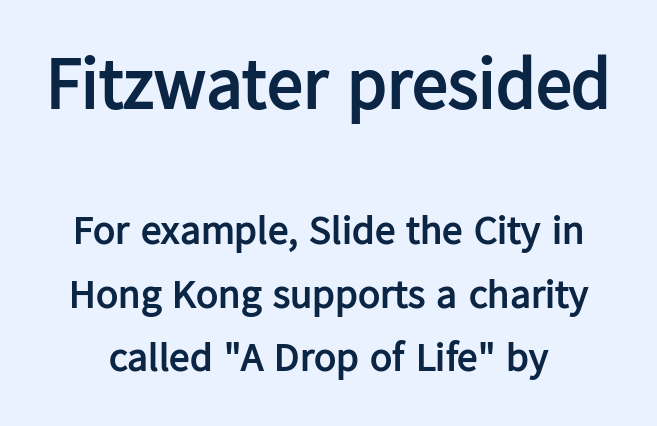
{"serif": "no", "italic": "no", "bold": "yes", "weight": "semibold", "width": "normal", "stroke_contrast": "low", "x_height": "medium", "monospaced": "no", "underline": "no", "line_spacing": "normal", "line_spacing_ratio": 1.54, "letter_spacing": "normal", "letter_spacing_em": 0.0, "larger_block": "first", "size_ratio": 1.76, "glyph_px": 72}
